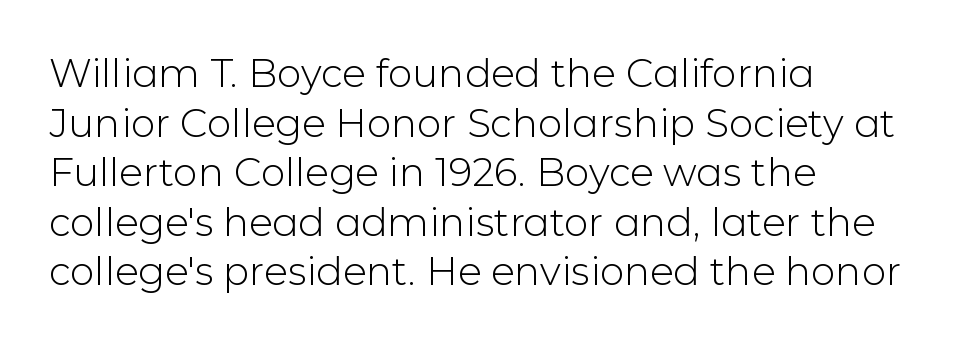
The image shows 39 px light sans-serif type, upright; set left-aligned, normal line spacing (1.27x), normal letter spacing, not underlined; low stroke contrast and a medium x-height.
